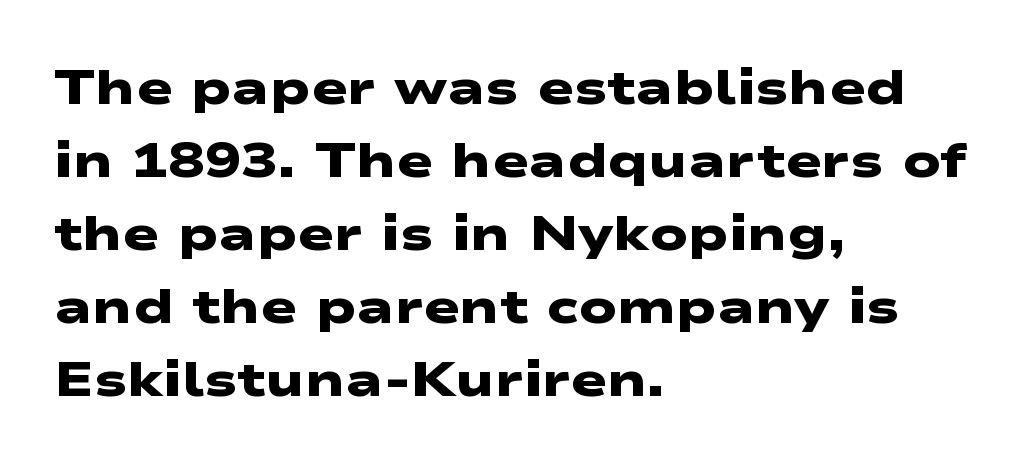
The text block is weighted toward the left margin, trailing off unevenly rightward. The horizontal fit of the characters is conventional and even. Baseline-to-baseline distance is the conventional proportion of letter height. Strokes here are thick enough to call this a true bold. Nothing sits at the stroke ends, so this counts as sans-serif.
